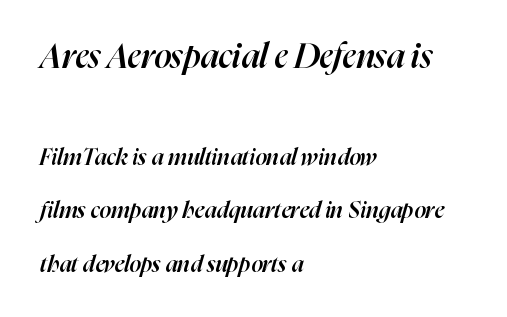
Reading down the column, the eye jumps a long way to each next line. Tracking value appears to be zero — textbook default spacing. In CSS terms this would be text-align: left. Reading top to bottom, the characters get smaller at the block break. Proportional: the letters do not fall into vertical columns.
